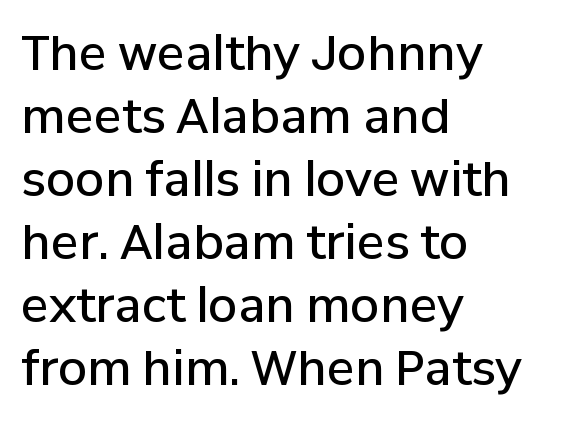
The lines in this sample share a left origin and differ only in where they stop. Characters follow at the spacing the type designer built in. Look at the bottom of the vertical strokes: they stop flat, with no serifs. Words float on clear page, feet unadorned.
